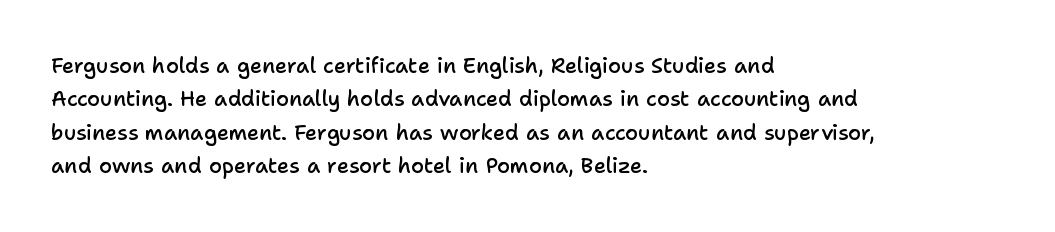
Q: Is the text bold? A: Semi-bold.
Q: Is the text italic (slanted)? A: No, it is upright.
Q: Is the text underlined? A: No.
Q: How is the paragraph aligned? A: Left-aligned.
Q: Is the spacing between letters normal or unusually wide? A: Normal.
Q: Is the spacing between lines tight, normal or loose? A: Normal.
